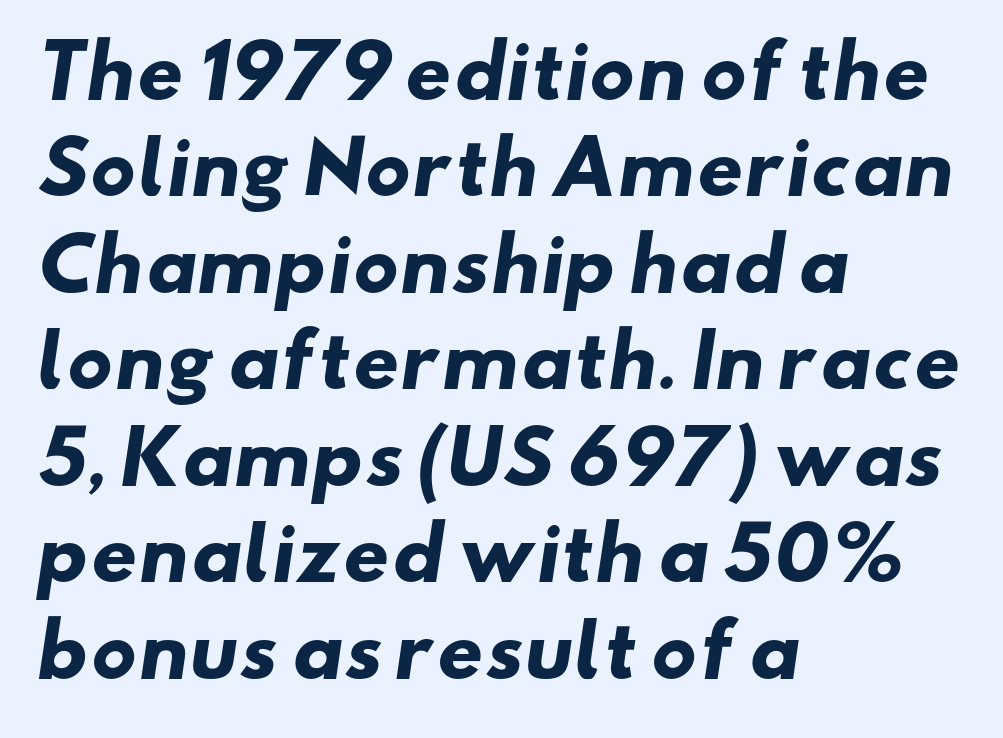
Note the varied advance widths — an 'i' is clearly narrower than an 'm'. You could call the tracking neutral — neither tight nor loose. No feet cap the strokes, marking this as sans-serif type. The rendering anchors every line to the left-hand side. Weight: bold. Students, observe: this is what conventionally led text looks like.
